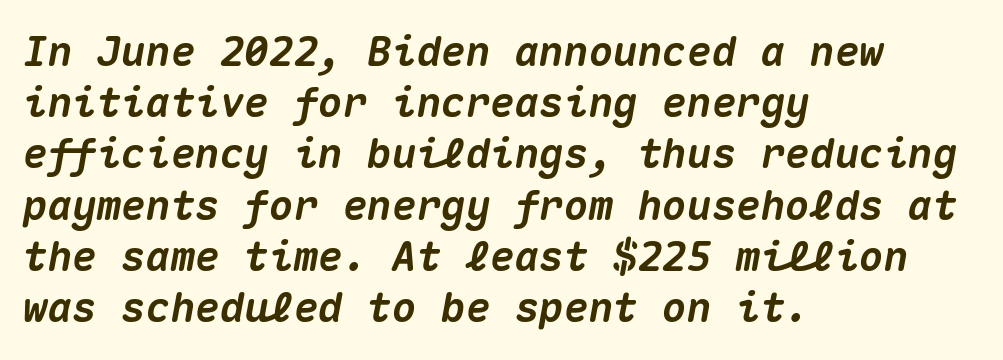
Q: Is the text bold? A: Yes.
Q: Is the text italic (slanted)? A: Yes, it leans right by about 10 degrees.
Q: Is the text underlined? A: No.
Q: How is the paragraph aligned? A: Left-aligned.
Q: Is the spacing between letters normal or unusually wide? A: Normal.
Q: Is the spacing between lines tight, normal or loose? A: Normal.
Q: Width (condensed, normal, or wide)? A: Normal.
Q: Stroke contrast? A: Medium.
Q: x-height? A: Medium.
Q: Monospaced? A: Yes.
